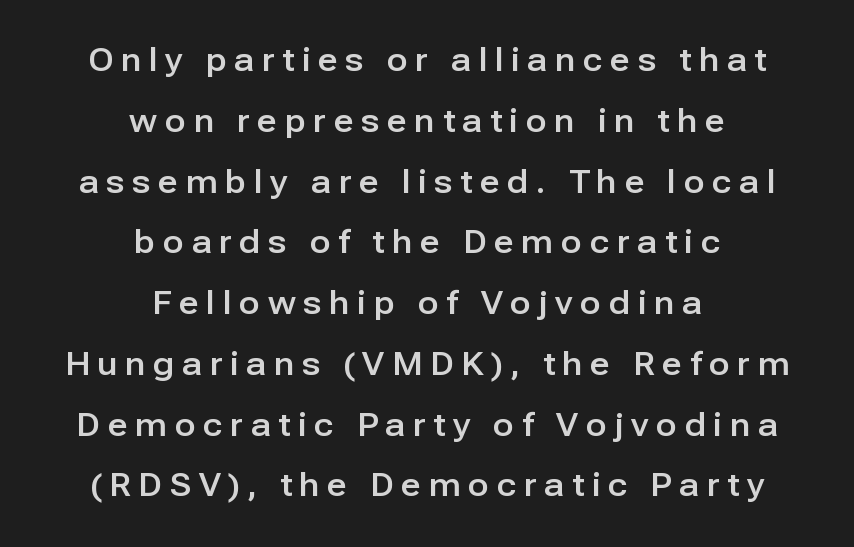
Q: Is the text italic (slanted)? A: No, it is upright.
Q: Is the typeface a serif or a sans-serif typeface? A: Sans-serif.
Q: Is the text underlined? A: No.
Q: How is the paragraph aligned? A: Centered.
Q: Is the spacing between letters normal or unusually wide? A: Unusually wide.
Q: Is the spacing between lines tight, normal or loose? A: Loose.
Q: Width (condensed, normal, or wide)? A: Normal.
Q: Stroke contrast? A: Low.
Q: x-height? A: Medium.
Q: Monospaced? A: No.
